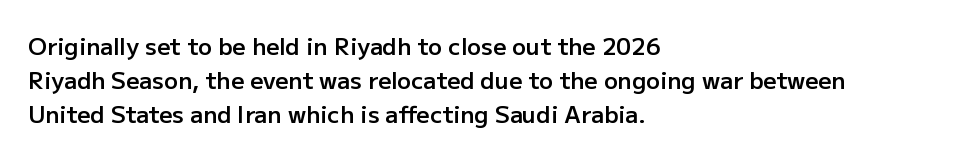
Upright lettering throughout. Reading down the block, your eye returns to a fixed left position each line. Strokes here are thickened, but only to semibold level. Evenly set lines give the paragraph a standard silhouette. Standard letterfit; no display-style spreading of the glyphs. Clear beneath every line of the passage.
